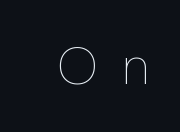
Loose tracking; the words dissolve into strings of separated letters. Ascenders rise straight up at ninety degrees. Note the varied advance widths — an 'i' is clearly narrower than an 'm'. This rendering features lettering with no underline.
